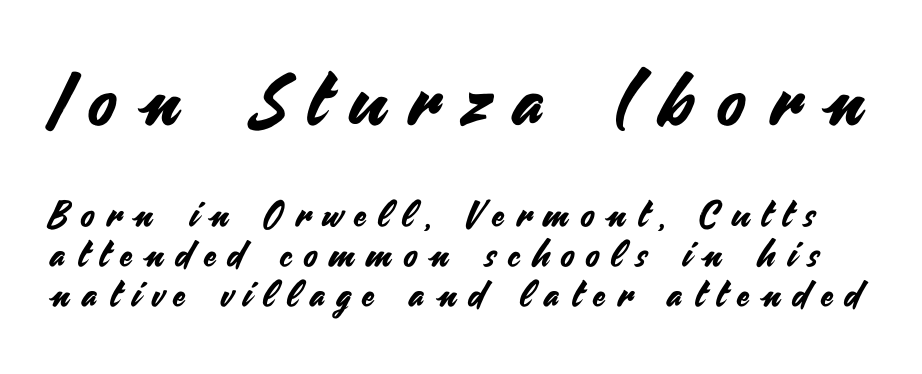
The image shows 73 px sans-serif type; set tight line spacing (1.11x), unusually wide letter spacing (+0.34 em), not underlined; the first (top) block is 2.03x larger; medium stroke contrast and a small x-height.
